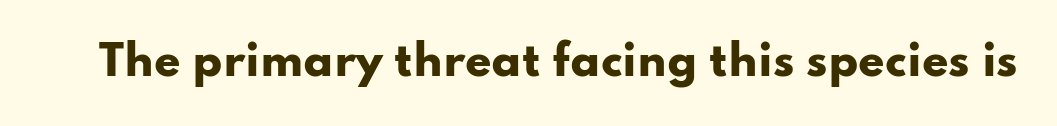
The image shows 42 px heavy, wide sans-serif type, upright; set normal letter spacing, not underlined; low stroke contrast and a small x-height.
